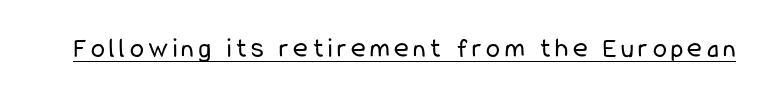
{"serif": "no", "italic": "no", "bold": "no", "weight": "regular", "width": "condensed", "stroke_contrast": "low", "x_height": "medium", "monospaced": "no", "underline": "yes", "glyph_px": 28}
